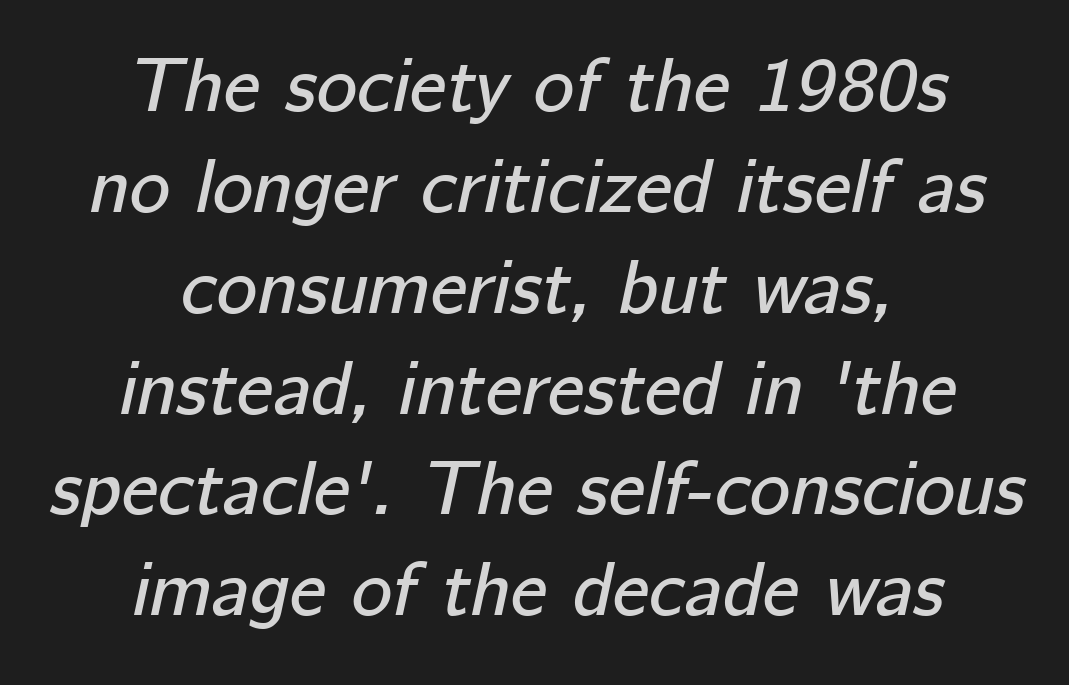
The image shows 77 px text type, italic (leaning right); set centered, normal line spacing (1.31x), normal letter spacing, not underlined; low stroke contrast and a medium x-height.
